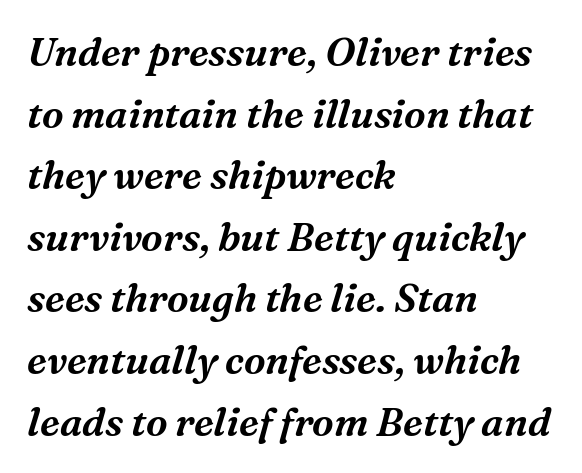
Just letters on the line, the space beneath them empty. Evenly set lines give the paragraph a standard silhouette. The glyphs look as if they've been sheared to an angle. Does the copy run flush right? No — it runs flush left. Here the designer chose a conventional face with non-uniform glyph widths.
